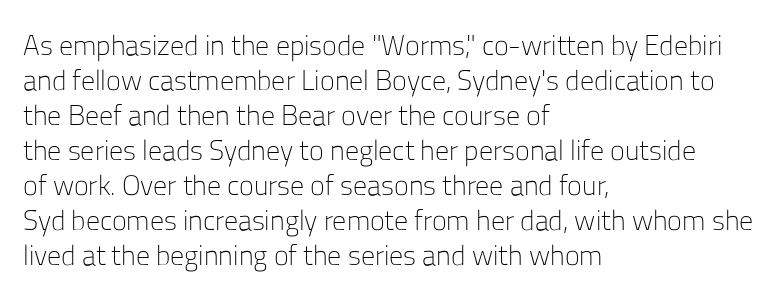
The image shows 28 px light sans-serif type, upright; set left-aligned, normal line spacing (1.25x), normal letter spacing, not underlined; low stroke contrast and a medium x-height.
